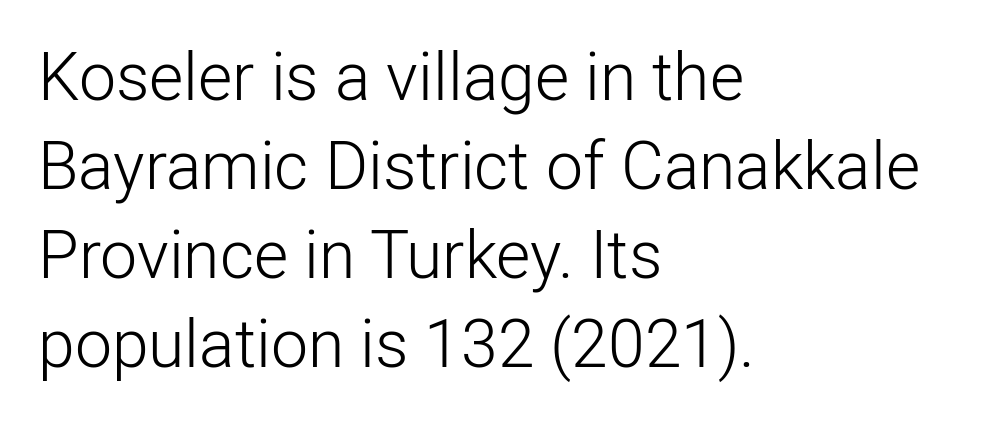
{"serif": "no", "italic": "no", "bold": "no", "weight": "light", "width": "normal", "stroke_contrast": "low", "x_height": "medium", "monospaced": "no", "underline": "no", "align": "left", "line_spacing": "normal", "line_spacing_ratio": 1.35, "letter_spacing": "normal", "letter_spacing_em": 0.0, "glyph_px": 66}
